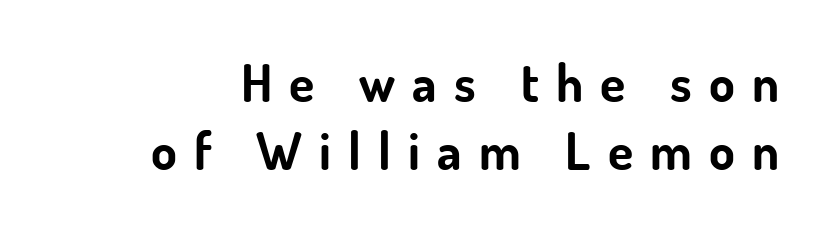
{"serif": "no", "italic": "no", "bold": "yes", "weight": "bold", "width": "normal", "stroke_contrast": "low", "x_height": "small", "monospaced": "no", "underline": "no", "line_spacing": "normal", "line_spacing_ratio": 1.3, "letter_spacing": "wide", "letter_spacing_em": 0.33, "glyph_px": 52}
